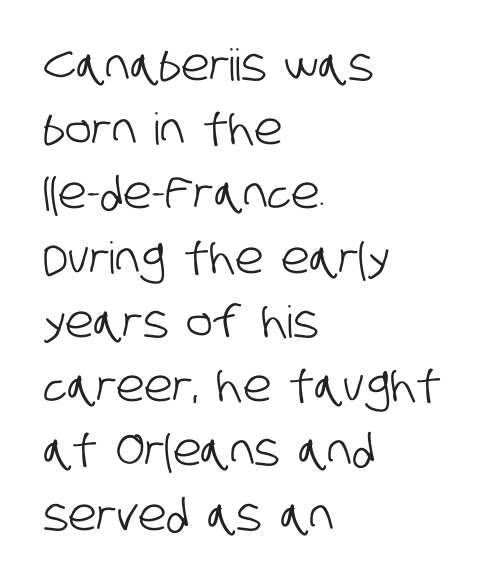
Q: Is the typeface a serif or a sans-serif typeface? A: Sans-serif.
Q: Is the text underlined? A: No.
Q: How is the paragraph aligned? A: Left-aligned.
Q: Is the spacing between letters normal or unusually wide? A: Normal.
Q: Is the spacing between lines tight, normal or loose? A: Normal.
Q: Width (condensed, normal, or wide)? A: Condensed.
Q: Stroke contrast? A: Low.
Q: x-height? A: Large.
Q: Monospaced? A: No.
